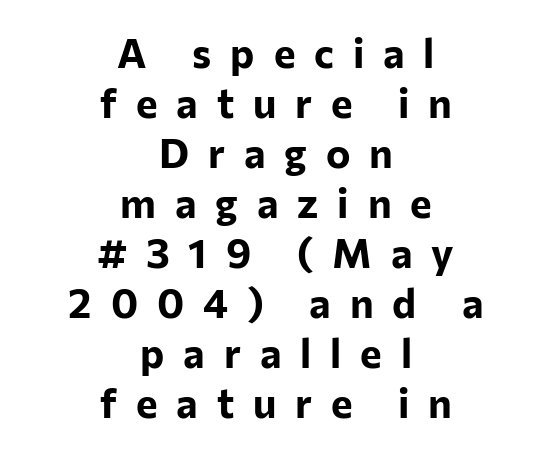
The image shows 41 px bold sans-serif type, upright; set centered, line spacing 1.22x, unusually wide letter spacing (+0.46 em), not underlined; low stroke contrast and a medium x-height.
